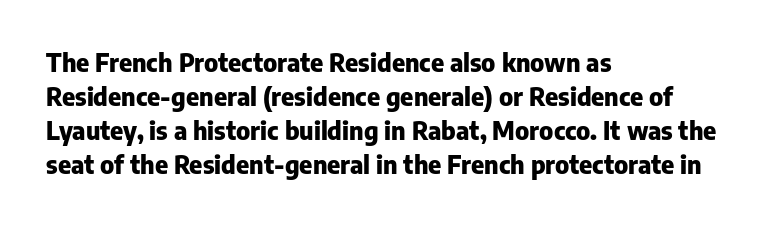
{"italic": "no", "bold": "yes", "underline": "no", "align": "left", "line_spacing": "normal", "line_spacing_ratio": 1.36, "letter_spacing": "normal", "letter_spacing_em": 0.0, "glyph_px": 25}
